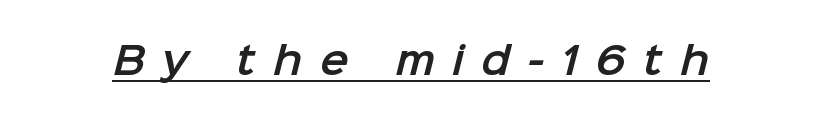
{"serif": "no", "width": "normal", "stroke_contrast": "low", "x_height": "medium", "monospaced": "no", "underline": "yes", "letter_spacing": "wide", "letter_spacing_em": 0.46, "glyph_px": 38}
